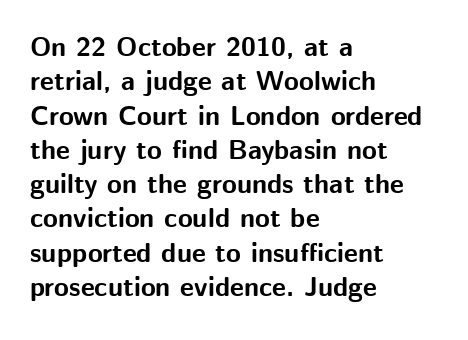
{"italic": "no", "bold": "yes", "underline": "no", "align": "left", "line_spacing": "normal", "line_spacing_ratio": 1.27, "letter_spacing": "normal", "letter_spacing_em": 0.0, "glyph_px": 27}
